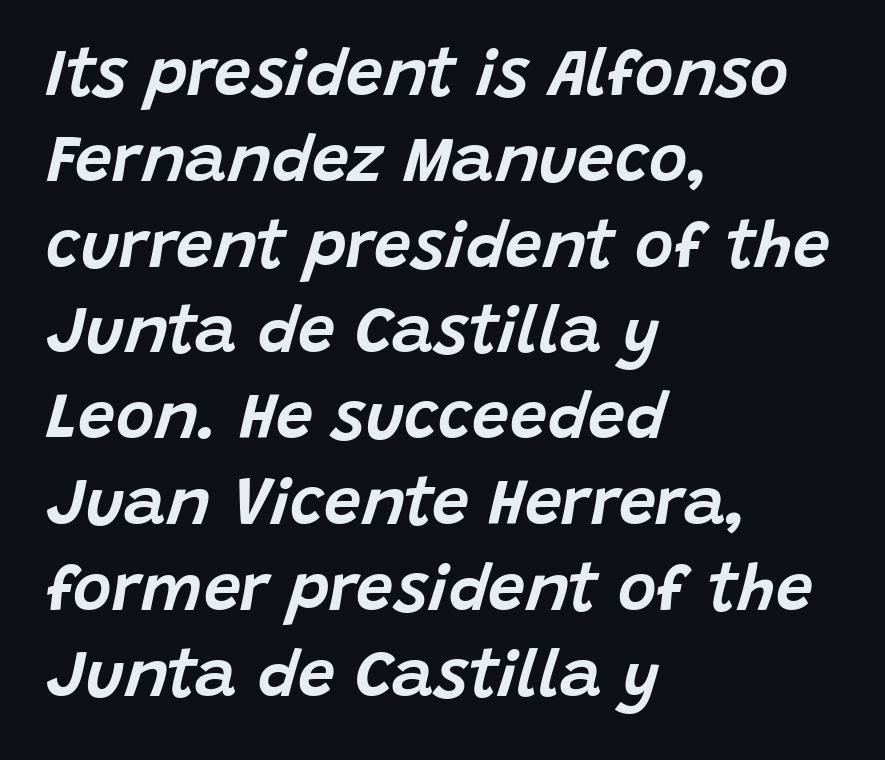
The rendering anchors every line to the left-hand side. The specimen reads as italic at a glance. Nobody touched the tracking dial on this one. The leading is moderate, giving the passage an even texture. The area under the type is left untouched.
